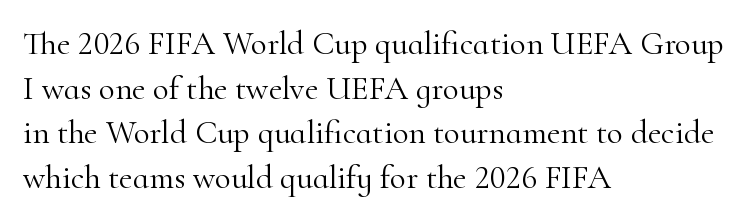
The image shows 33 px light serif type, upright; set left-aligned, normal line spacing (1.35x), normal letter spacing, not underlined; high stroke contrast and a small x-height.
